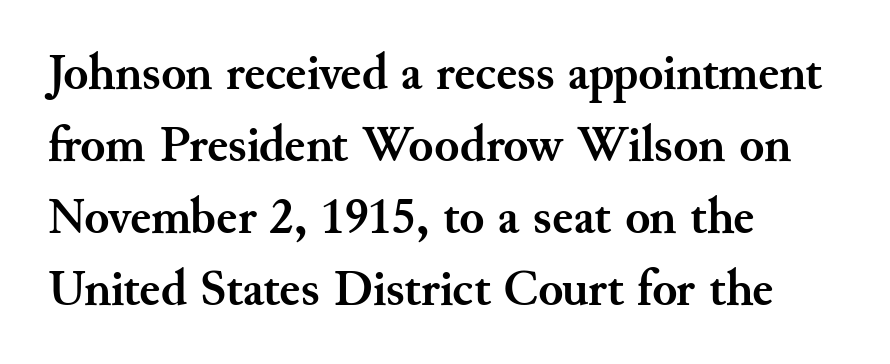
The image shows 51 px semibold serif type, upright; set left-aligned, normal line spacing (1.41x), normal letter spacing, not underlined; medium stroke contrast and a small x-height.
